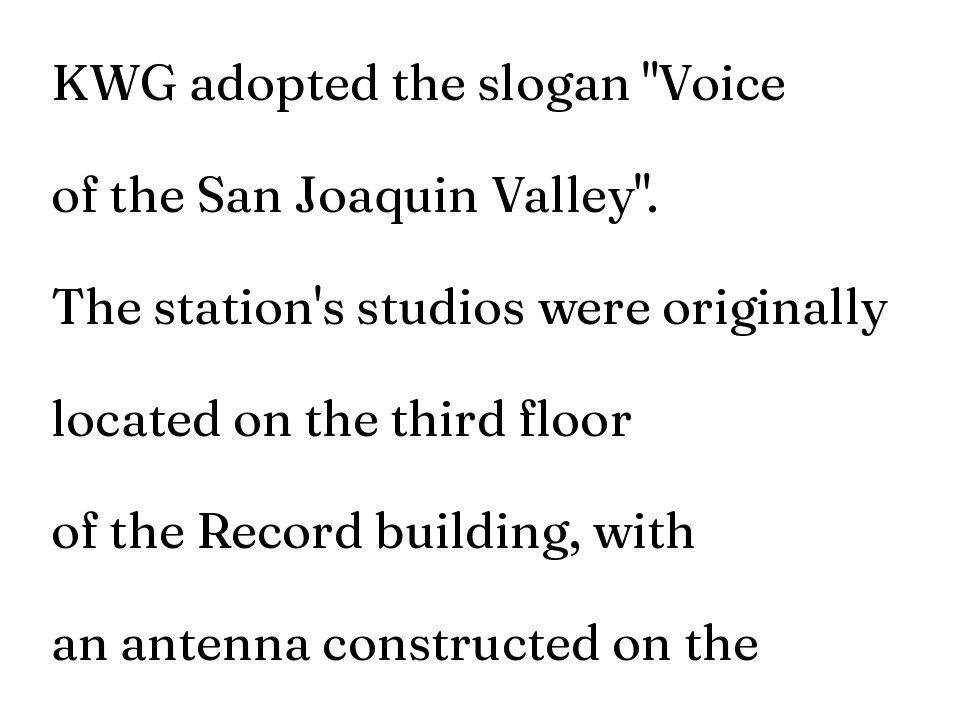
Anything drawn beneath the words? Only blank space. Horizontal bands of white between lines are thick stripes. Notice how the passage keeps a crisp vertical edge on the left only. Here the designer chose a conventional face with non-uniform glyph widths. The letters stand straight up with perfectly vertical stems.
